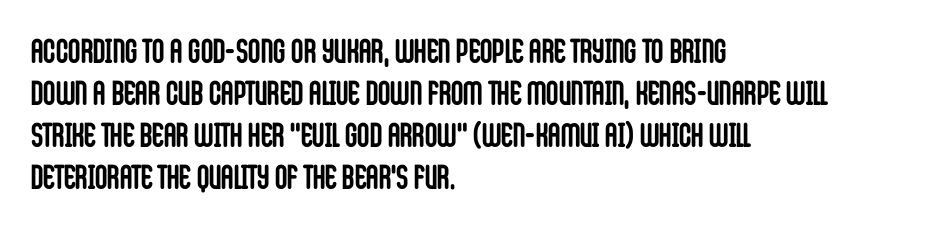
Q: Is the text bold? A: Yes.
Q: Is the text italic (slanted)? A: No, it is upright.
Q: Is the typeface a serif or a sans-serif typeface? A: Sans-serif.
Q: Is the text underlined? A: No.
Q: How is the paragraph aligned? A: Left-aligned.
Q: Is the spacing between letters normal or unusually wide? A: Normal.
Q: Width (condensed, normal, or wide)? A: Condensed.
Q: Stroke contrast? A: Low.
Q: x-height? A: Large.
Q: Monospaced? A: No.
